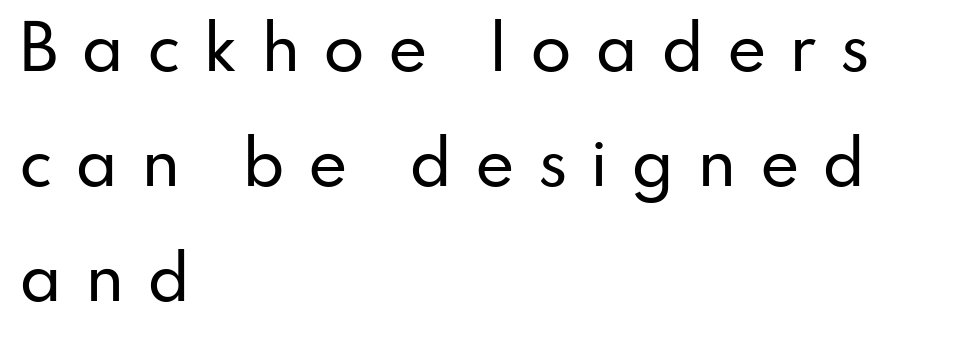
The image shows 60 px sans-serif type, upright; set left-aligned, loose line spacing (1.92x), unusually wide letter spacing (+0.38 em), not underlined; low stroke contrast and a small x-height.
